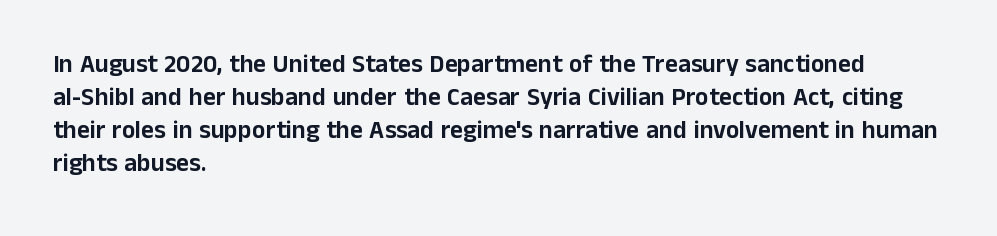
Every row of glyphs begins at an identical x-position on the left. Words appear dense and cohesive because spacing is normal. Unlike italic type, these characters show no tilt at all. Vertical spacing — default. Check under the words: just untouched page.
